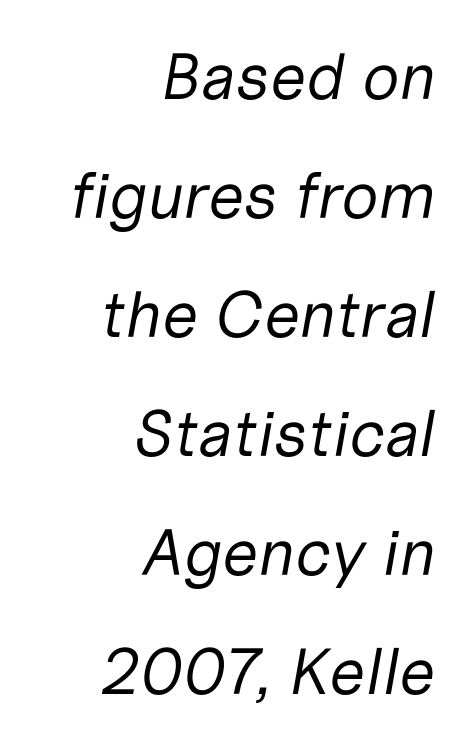
The image shows 65 px regular-weight type, italic (leaning right); set right-aligned, line spacing 1.83x, normal letter spacing, not underlined; low stroke contrast and a medium x-height.
